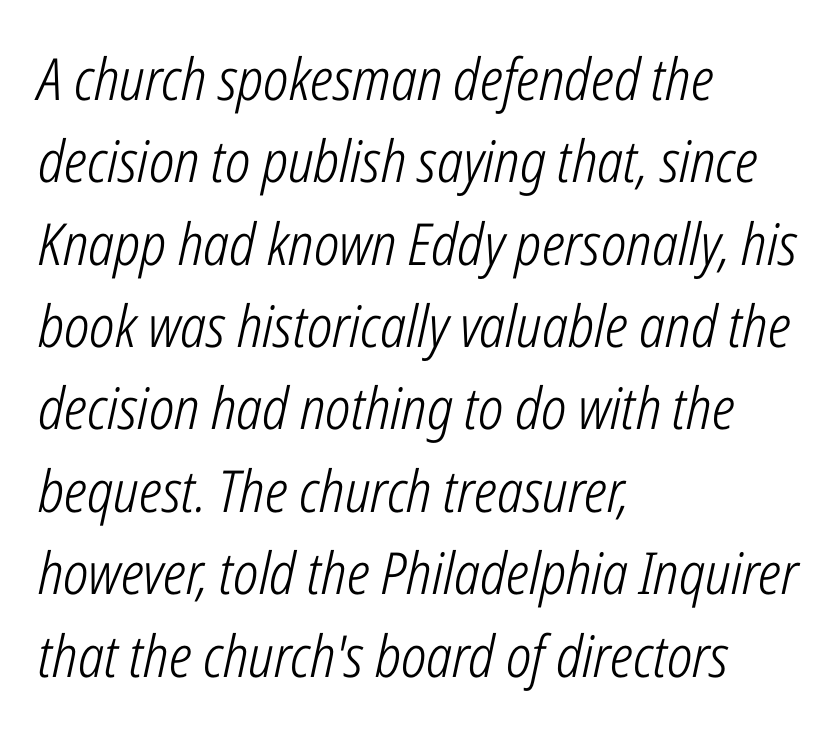
{"italic": "yes", "lean": "right", "slant_degrees": 12, "bold": "no", "weight": "light", "width": "condensed", "stroke_contrast": "low", "x_height": "medium", "monospaced": "no", "underline": "no", "align": "left", "line_spacing": "normal", "line_spacing_ratio": 1.42, "letter_spacing": "normal", "letter_spacing_em": 0.0, "glyph_px": 58}
